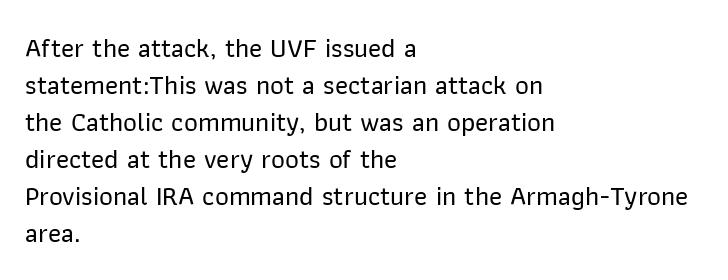
Q: Is the text italic (slanted)? A: No, it is upright.
Q: Is the text underlined? A: No.
Q: How is the paragraph aligned? A: Left-aligned.
Q: Is the spacing between letters normal or unusually wide? A: Normal.
Q: Is the spacing between lines tight, normal or loose? A: Normal.
